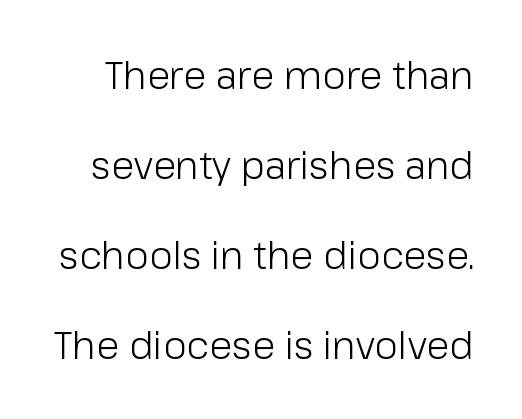
{"serif": "no", "italic": "no", "bold": "no", "weight": "light", "width": "normal", "stroke_contrast": "low", "x_height": "medium", "monospaced": "no", "underline": "no", "line_spacing": "loose", "line_spacing_ratio": 2.37, "letter_spacing": "normal", "letter_spacing_em": 0.0, "glyph_px": 38}
